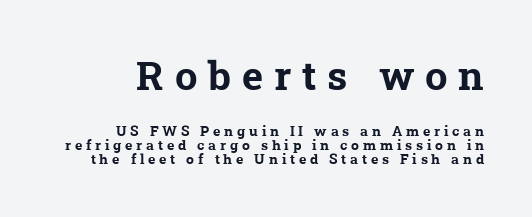
{"serif": "yes", "bold": "yes", "weight": "bold", "width": "normal", "stroke_contrast": "low", "x_height": "medium", "monospaced": "no", "underline": "no", "align": "right", "line_spacing": "tight", "line_spacing_ratio": 1.02, "letter_spacing": "wide", "letter_spacing_em": 0.27, "larger_block": "first", "size_ratio": 2.86, "glyph_px": 40}
